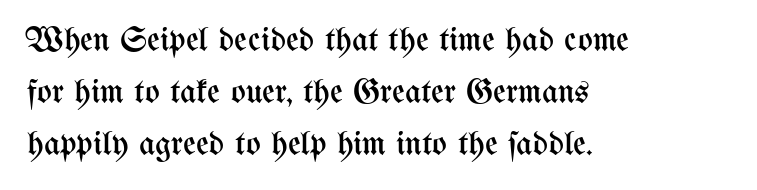
Q: Is the text bold? A: No.
Q: Is the text italic (slanted)? A: No, it is upright.
Q: Is the text underlined? A: No.
Q: How is the paragraph aligned? A: Left-aligned.
Q: Is the spacing between letters normal or unusually wide? A: Normal.
Q: Is the spacing between lines tight, normal or loose? A: Normal.
Q: Width (condensed, normal, or wide)? A: Condensed.
Q: Stroke contrast? A: Medium.
Q: x-height? A: Medium.
Q: Monospaced? A: No.
